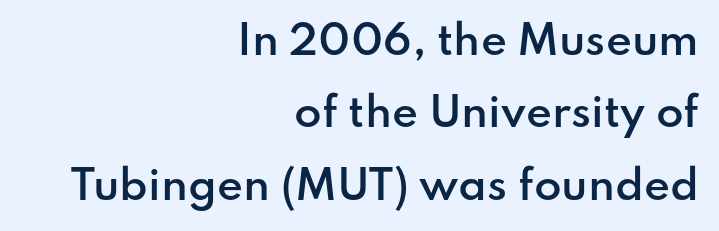
The image shows 40 px semibold sans-serif type, upright; set right-aligned, line spacing 1.81x, normal letter spacing, not underlined; low stroke contrast and a small x-height.
